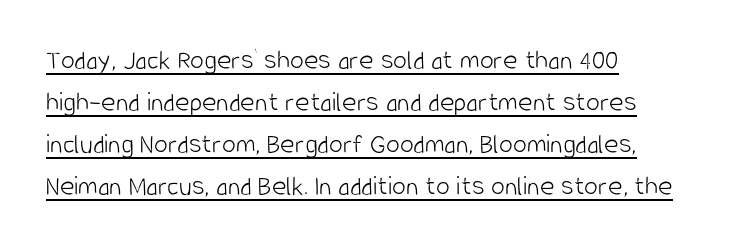
Q: Is the text bold? A: No.
Q: Is the text italic (slanted)? A: No, it is upright.
Q: Is the typeface a serif or a sans-serif typeface? A: Sans-serif.
Q: Is the text underlined? A: Yes.
Q: How is the paragraph aligned? A: Left-aligned.
Q: Is the spacing between letters normal or unusually wide? A: Normal.
Q: Is the spacing between lines tight, normal or loose? A: Normal.
Q: Width (condensed, normal, or wide)? A: Condensed.
Q: Stroke contrast? A: Low.
Q: x-height? A: Large.
Q: Monospaced? A: No.
